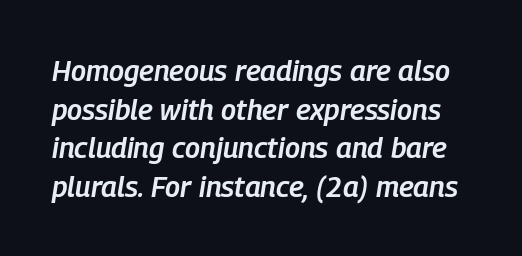
Q: Is the text bold? A: Semi-bold.
Q: Is the text italic (slanted)? A: Yes, it leans right by about 9 degrees.
Q: Is the text underlined? A: No.
Q: Is the spacing between letters normal or unusually wide? A: Normal.
Q: Is the spacing between lines tight, normal or loose? A: Normal.
Q: Width (condensed, normal, or wide)? A: Condensed.
Q: Stroke contrast? A: Low.
Q: x-height? A: Medium.
Q: Monospaced? A: No.
